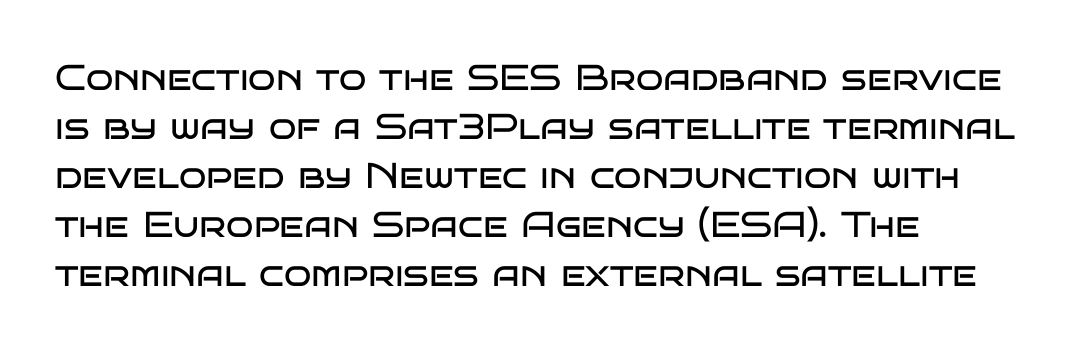
Q: Is the text bold? A: No.
Q: Is the text italic (slanted)? A: No, it is upright.
Q: Is the typeface a serif or a sans-serif typeface? A: Sans-serif.
Q: Is the text underlined? A: No.
Q: Is the spacing between letters normal or unusually wide? A: Normal.
Q: Is the spacing between lines tight, normal or loose? A: Normal.
Q: Width (condensed, normal, or wide)? A: Wide.
Q: Stroke contrast? A: Low.
Q: x-height? A: Large.
Q: Monospaced? A: No.
